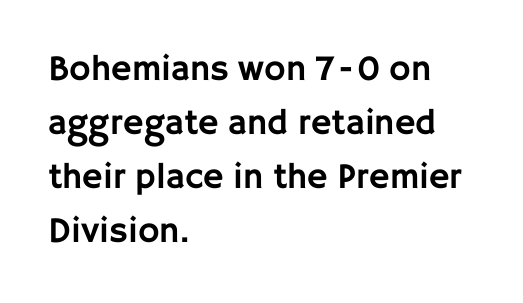
{"serif": "no", "italic": "no", "width": "normal", "stroke_contrast": "low", "x_height": "large", "monospaced": "no", "underline": "no", "align": "left", "line_spacing": "normal", "line_spacing_ratio": 1.5, "letter_spacing": "normal", "letter_spacing_em": 0.0, "glyph_px": 36}
